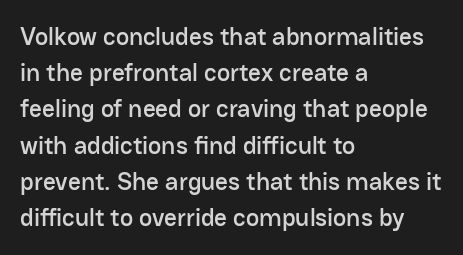
{"italic": "no", "underline": "no", "align": "left", "line_spacing": "normal", "line_spacing_ratio": 1.45, "letter_spacing": "normal", "letter_spacing_em": 0.0, "glyph_px": 25}
